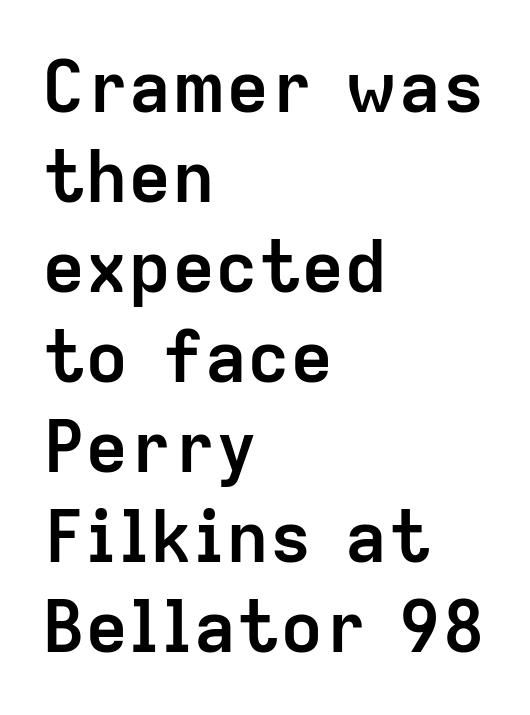
The image shows 72 px semibold sans-serif type, upright; set left-aligned, normal line spacing (1.25x), normal letter spacing, not underlined; low stroke contrast and a medium x-height.
